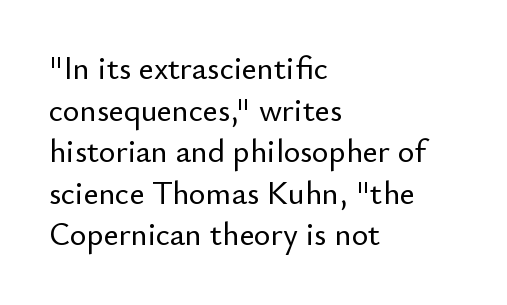
The image shows 32 px sans-serif type, upright; set left-aligned, normal line spacing (1.3x), normal letter spacing, not underlined; low stroke contrast and a small x-height.
